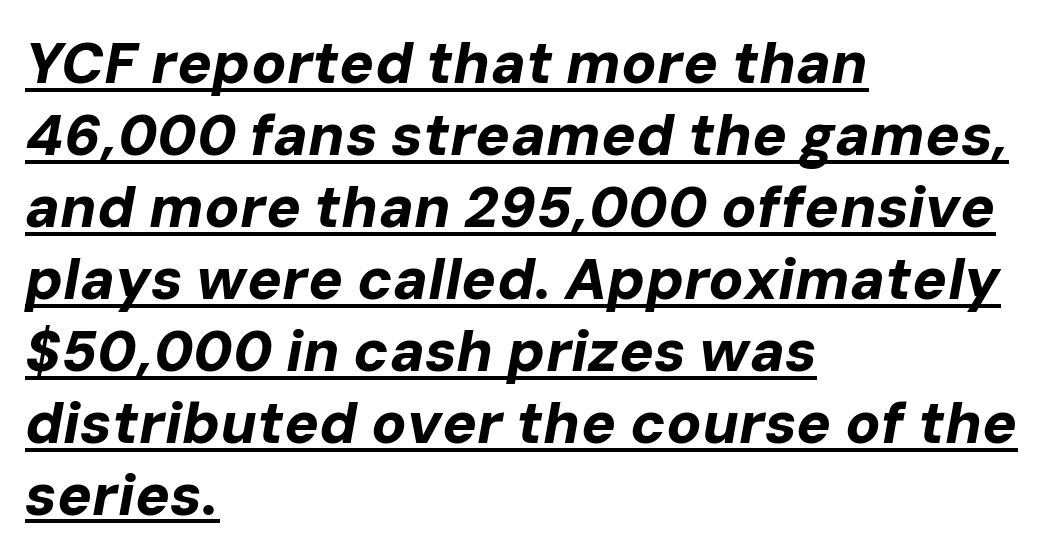
Q: Is the text bold? A: Yes.
Q: Is the text italic (slanted)? A: Yes, it leans right by about 10 degrees.
Q: Is the text underlined? A: Yes.
Q: How is the paragraph aligned? A: Left-aligned.
Q: Is the spacing between letters normal or unusually wide? A: Normal.
Q: Width (condensed, normal, or wide)? A: Normal.
Q: Stroke contrast? A: Low.
Q: x-height? A: Medium.
Q: Monospaced? A: No.
